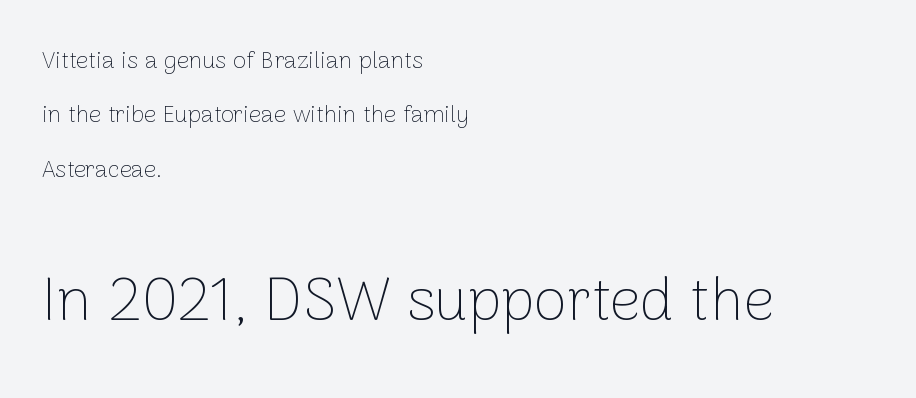
A typesetter would label this face a sans. Which chunk is bigger? The second one — the bottom block dwarfs the top. The passage shown is typed in a proportional face where columns would drift. This sample uses an upright cut, with every glyph sitting square on the baseline. No letter is thick-stroked: the sample isn't bold.
